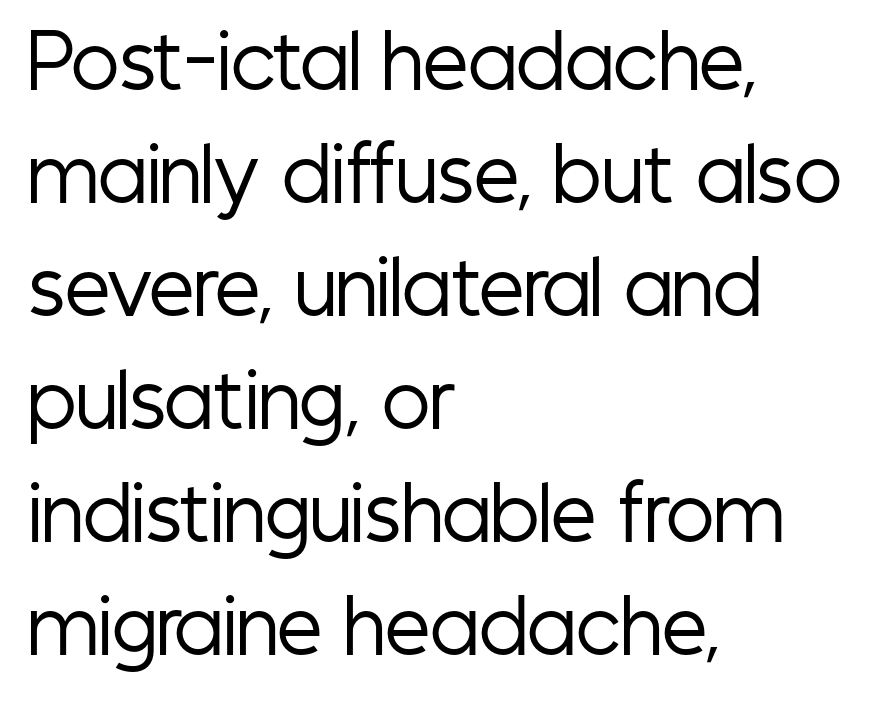
Is there any slant? The stems are plumb. Letters have the restrained weight of plain body copy at most. A typesetter would call this zero additional tracking. The ragged edge is on the right, which tells us the setting is flush left. Each letter keeps its own natural width here, so spacing adapts to shape.
